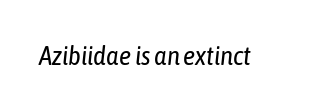
The image shows 27 px text type, italic (leaning right); set normal letter spacing, not underlined.
